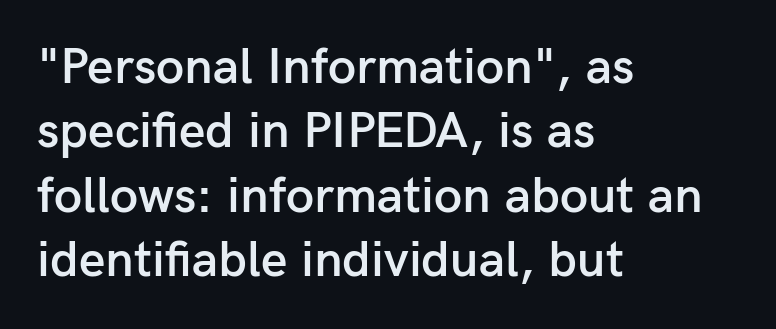
Q: Is the text bold? A: Semi-bold.
Q: Is the text italic (slanted)? A: No, it is upright.
Q: Is the typeface a serif or a sans-serif typeface? A: Sans-serif.
Q: Is the text underlined? A: No.
Q: How is the paragraph aligned? A: Left-aligned.
Q: Is the spacing between letters normal or unusually wide? A: Normal.
Q: Is the spacing between lines tight, normal or loose? A: Normal.
Q: Width (condensed, normal, or wide)? A: Normal.
Q: Stroke contrast? A: Low.
Q: x-height? A: Medium.
Q: Monospaced? A: No.
